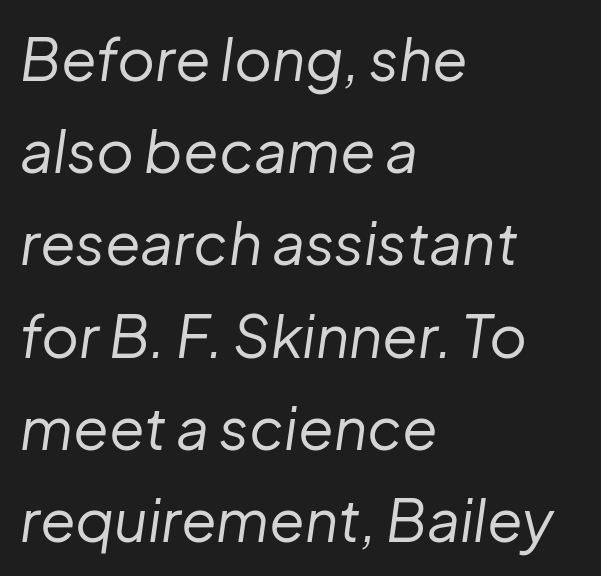
The image shows 58 px regular-weight type, italic (leaning right); set left-aligned, normal line spacing (1.59x), normal letter spacing, not underlined; low stroke contrast and a medium x-height.
